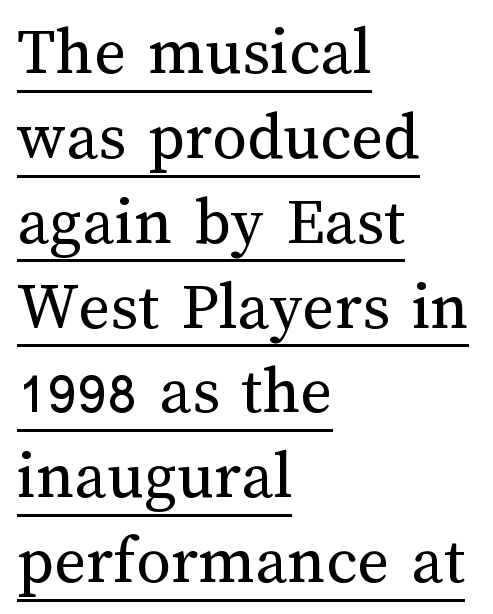
This is underlined copy, the kind a proofreader might mark for attention. Teacher's note: observe the even left margin — that is flush-left alignment. Posture: upright roman. Weight: in the light-to-regular range. The face used here is proportionally spaced, like ordinary book or web type.
